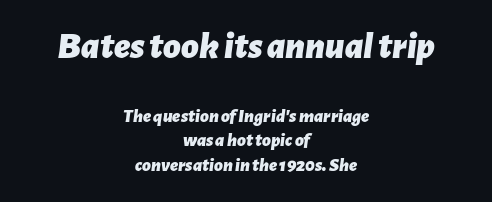
The image shows 38 px bold type, italic (leaning right); set centered, normal line spacing (1.28x), normal letter spacing, not underlined; the first (top) block is 2.0x larger; low stroke contrast and a medium x-height.
